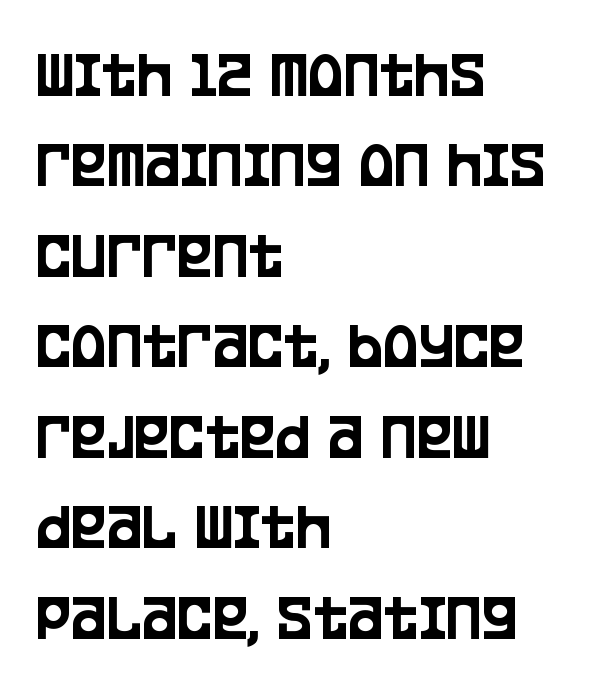
Between one letter and the next there's only the usual sliver of space. The setting favours the left margin, as ordinary paragraphs usually do. Only glyphs here, with clear space below each row. This is sans-serif lettering, the kind often seen on screens and signage.
